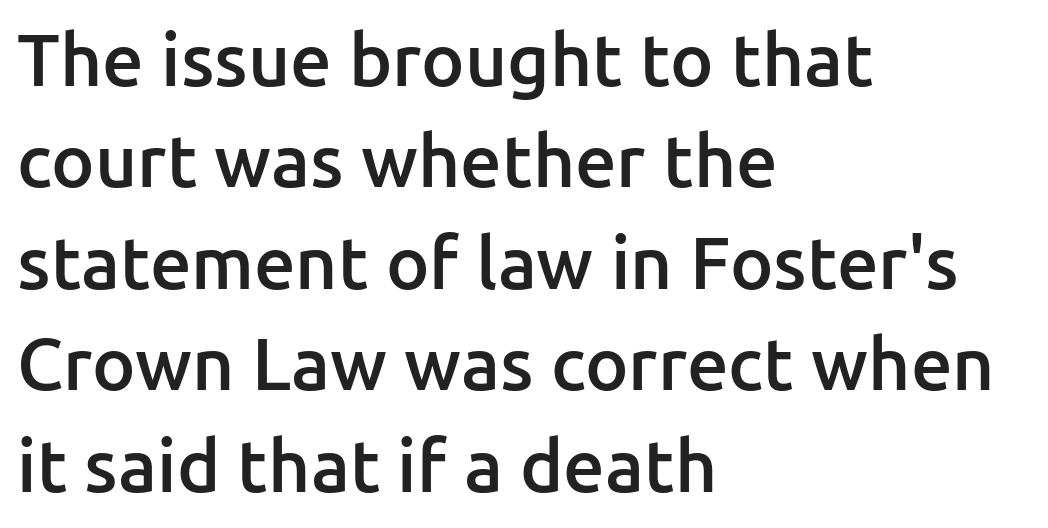
The lines in this sample share a left origin and differ only in where they stop. Quick note: not italic, upright. Slightly chunky letters — semibold, I'd say, not full bold. Words appear dense and cohesive because spacing is normal. The designer left line spacing at the default.
